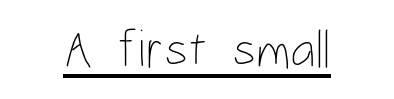
Q: Is the text bold? A: No.
Q: Is the text italic (slanted)? A: No, it is upright.
Q: Is the text underlined? A: Yes.
Q: Is the spacing between letters normal or unusually wide? A: Normal.
Q: Width (condensed, normal, or wide)? A: Condensed.
Q: Stroke contrast? A: Low.
Q: x-height? A: Medium.
Q: Monospaced? A: No.
